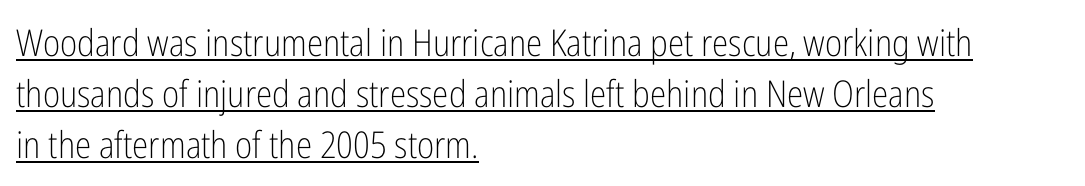
{"serif": "no", "italic": "no", "bold": "no", "weight": "light", "width": "condensed", "stroke_contrast": "low", "x_height": "medium", "monospaced": "no", "underline": "yes", "align": "left", "line_spacing": "normal", "line_spacing_ratio": 1.38, "letter_spacing": "normal", "letter_spacing_em": 0.0, "glyph_px": 37}
